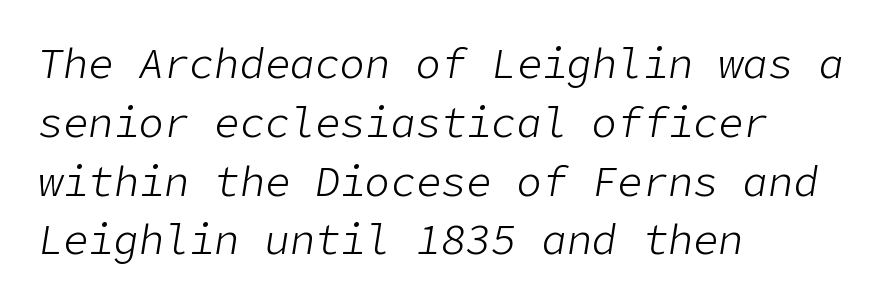
Q: Is the text bold? A: No.
Q: Is the text italic (slanted)? A: Yes, it leans right by about 9 degrees.
Q: Is the text underlined? A: No.
Q: How is the paragraph aligned? A: Left-aligned.
Q: Is the spacing between letters normal or unusually wide? A: Normal.
Q: Is the spacing between lines tight, normal or loose? A: Normal.
Q: Width (condensed, normal, or wide)? A: Normal.
Q: Stroke contrast? A: Low.
Q: x-height? A: Medium.
